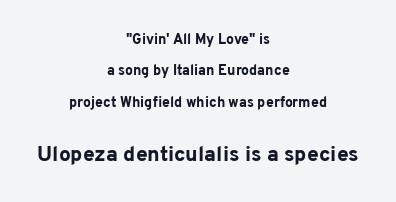
A student would call this center alignment; a typographer would say set centered. Decoration check: the copy has no underline. Look at the stroke-to-counter ratio: heavy, a bold. Each new line begins a long way beneath the previous one. The type sits square on the baseline with zero lean.
